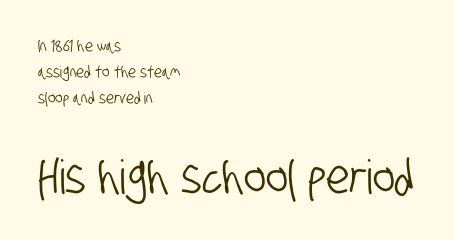
Q: Is the typeface a serif or a sans-serif typeface? A: Sans-serif.
Q: Is the text underlined? A: No.
Q: How is the paragraph aligned? A: Left-aligned.
Q: Is the spacing between letters normal or unusually wide? A: Normal.
Q: Is the spacing between lines tight, normal or loose? A: Normal.
Q: Which block of text is set in a larger size, the first (top) or the second (bottom)? A: The second (bottom) one.
Q: Width (condensed, normal, or wide)? A: Condensed.
Q: Stroke contrast? A: Low.
Q: x-height? A: Large.
Q: Monospaced? A: No.
